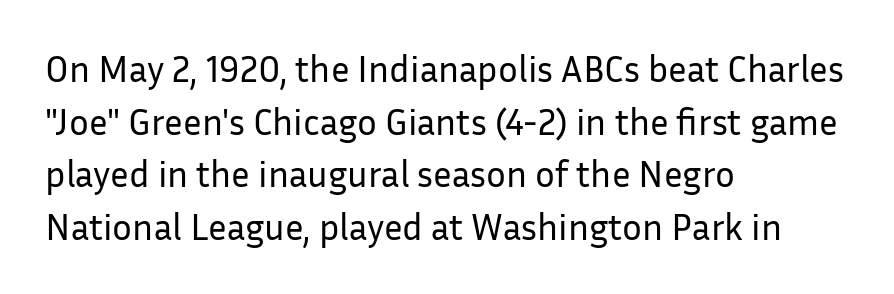
{"serif": "no", "italic": "no", "bold": "no", "weight": "regular", "width": "normal", "stroke_contrast": "low", "x_height": "medium", "monospaced": "no", "underline": "no", "align": "left", "line_spacing": "normal", "line_spacing_ratio": 1.42, "letter_spacing": "normal", "letter_spacing_em": 0.0, "glyph_px": 37}
